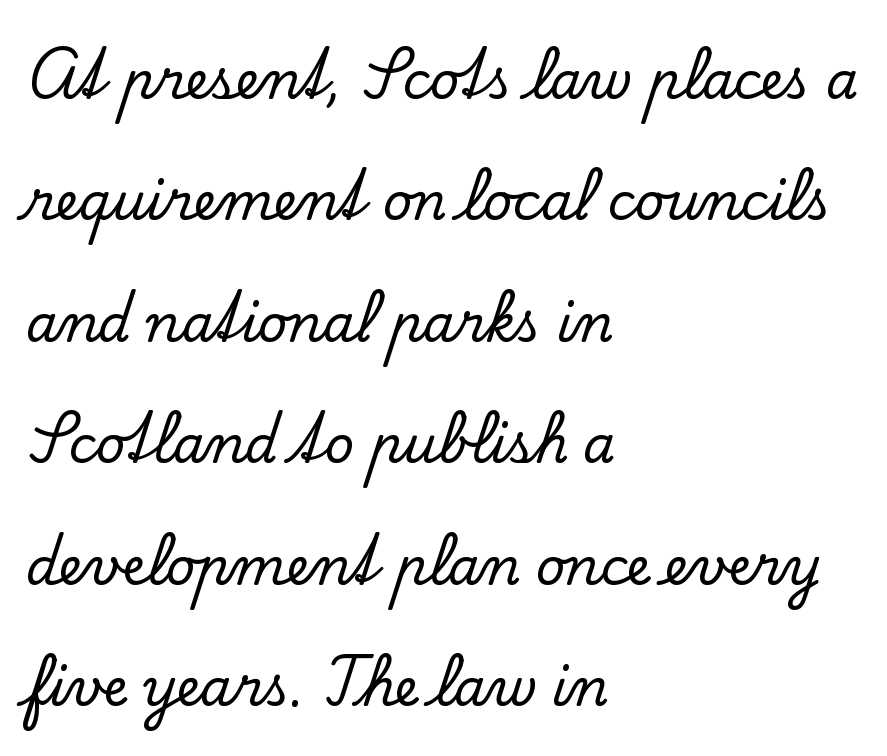
The image shows 51 px serif type; set left-aligned, loose line spacing (2.38x), normal letter spacing, not underlined; low stroke contrast and a small x-height.
